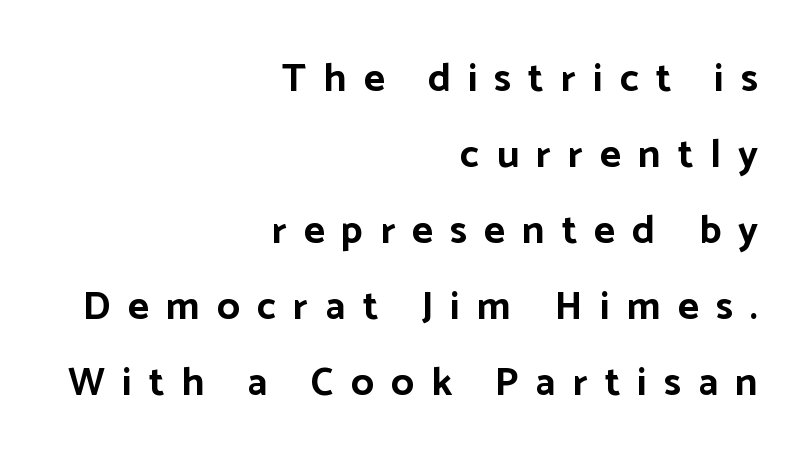
I'd describe the lettering as bold — thick and assertive. A typesetter would mark this as roman, not italic. Any mark beneath the type? The region is blank. Every row of glyphs terminates at an identical x-position on the right.
